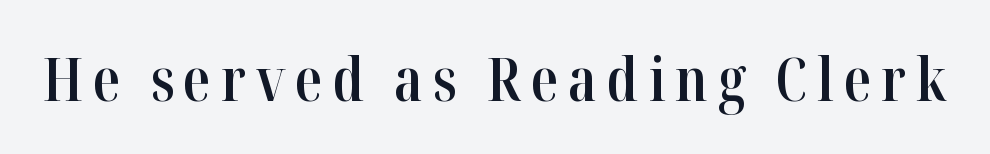
The image shows 61 px semibold, condensed serif type, upright; set not underlined; high stroke contrast and a medium x-height.
